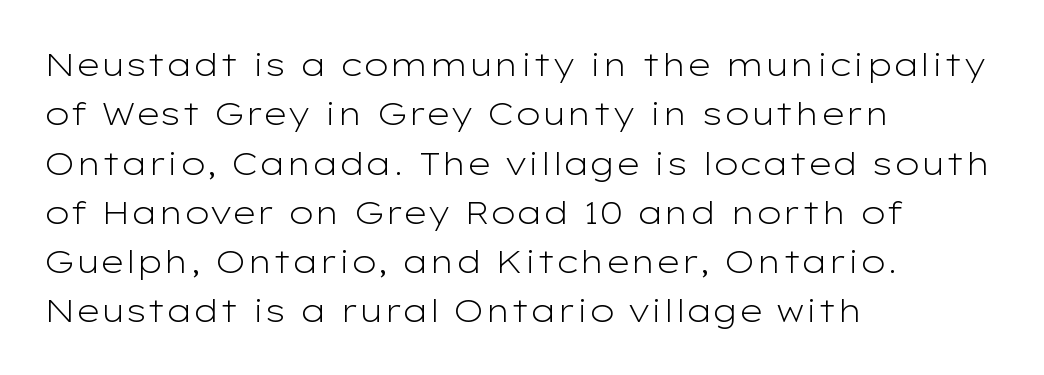
Q: Is the text bold? A: No.
Q: Is the text italic (slanted)? A: No, it is upright.
Q: Is the typeface a serif or a sans-serif typeface? A: Sans-serif.
Q: Is the text underlined? A: No.
Q: How is the paragraph aligned? A: Left-aligned.
Q: Is the spacing between letters normal or unusually wide? A: Normal.
Q: Is the spacing between lines tight, normal or loose? A: Normal.
Q: Width (condensed, normal, or wide)? A: Wide.
Q: Stroke contrast? A: Low.
Q: x-height? A: Medium.
Q: Monospaced? A: No.
